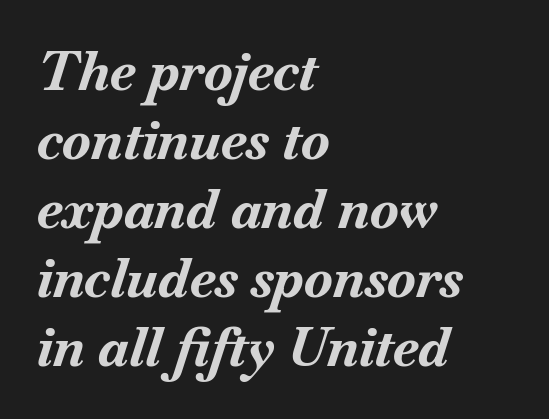
{"italic": "yes", "lean": "right", "slant_degrees": 18, "bold": "yes", "weight": "bold", "width": "normal", "stroke_contrast": "medium", "x_height": "small", "monospaced": "no", "underline": "no", "align": "left", "line_spacing": "normal", "line_spacing_ratio": 1.3, "letter_spacing": "normal", "letter_spacing_em": 0.0, "glyph_px": 53}
